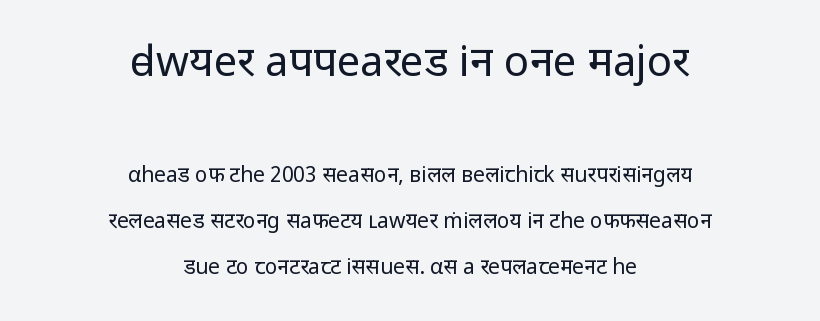
The image shows 42 px regular-weight sans-serif type, upright; set centered, loose line spacing (2.18x), normal letter spacing, not underlined; the first (top) block is 2.0x larger; low stroke contrast and a medium x-height.
